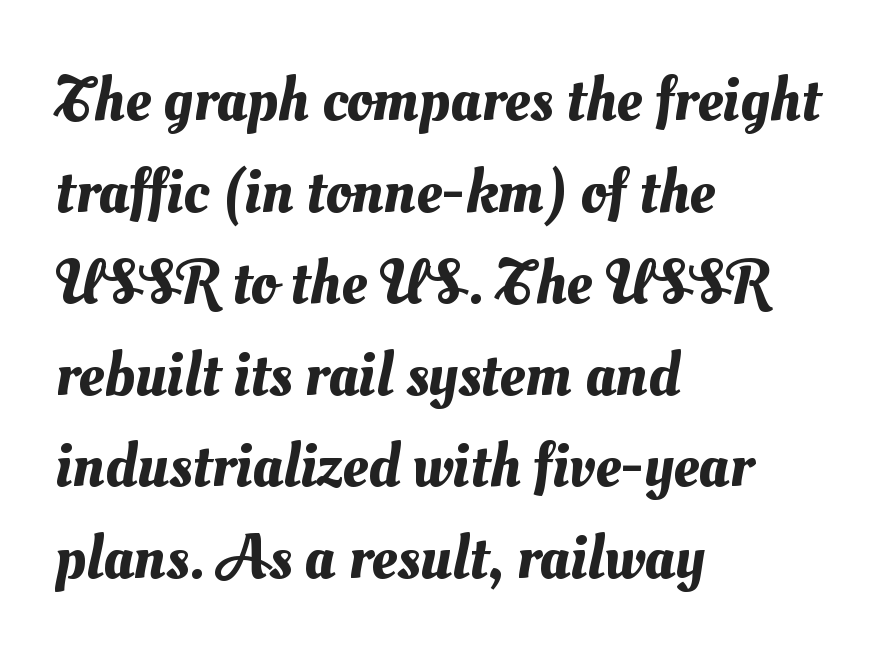
The image shows 64 px text type; set left-aligned, normal line spacing (1.43x), normal letter spacing, not underlined; medium stroke contrast and a small x-height.
